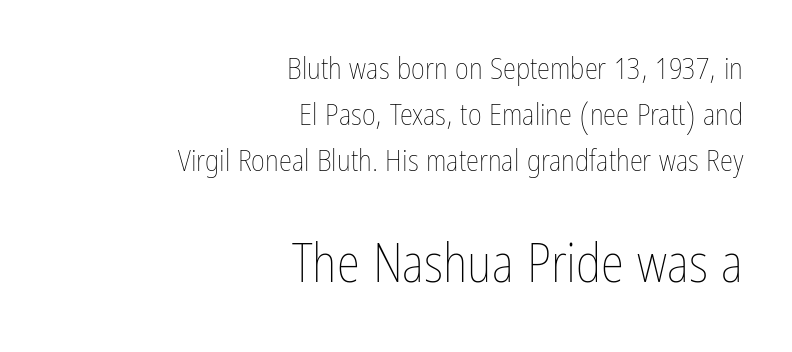
{"italic": "no", "bold": "no", "weight": "thin", "width": "condensed", "stroke_contrast": "low", "x_height": "medium", "monospaced": "no", "underline": "no", "align": "right", "line_spacing": "normal", "line_spacing_ratio": 1.54, "letter_spacing": "normal", "letter_spacing_em": 0.0, "larger_block": "second", "size_ratio": 1.77, "glyph_px": 53}
